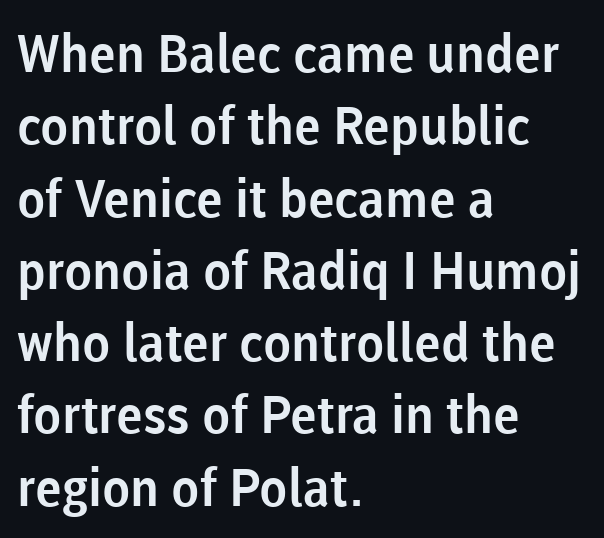
The image shows 52 px sans-serif type, upright; set left-aligned, normal line spacing (1.39x), normal letter spacing, not underlined; low stroke contrast and a medium x-height.
